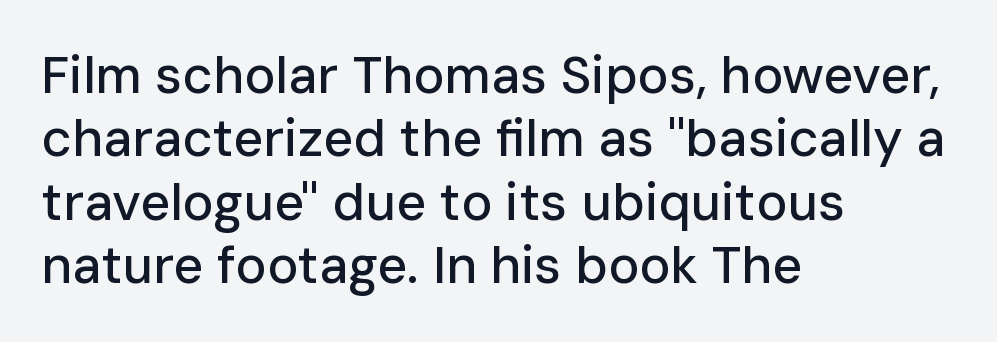
The setting favours the left margin, as ordinary paragraphs usually do. This rendering employs a face without finishing strokes, i.e., a sans-serif. Inter-character spacing is left at the font's built-in metrics. No word sits above an underline.
